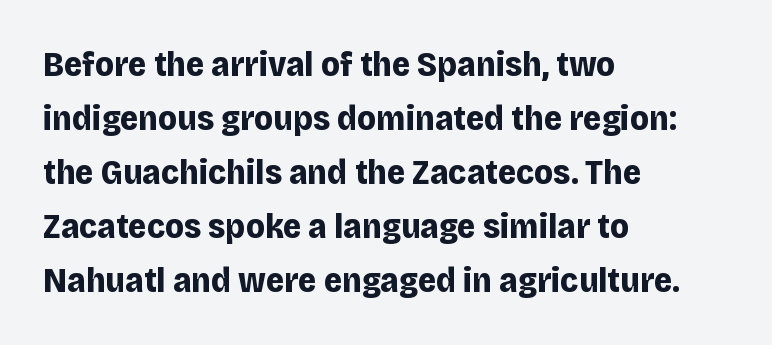
The image shows 35 px bold sans-serif type, upright; set left-aligned, normal line spacing (1.54x), normal letter spacing, not underlined; low stroke contrast and a large x-height.
